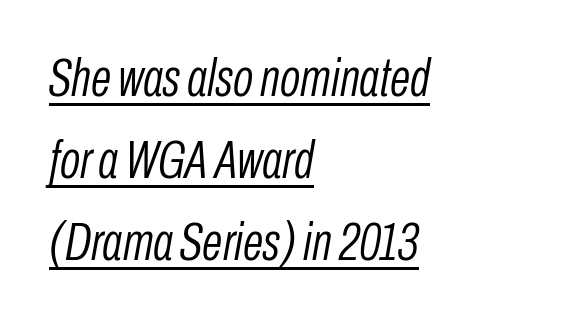
The image shows 53 px light, condensed type, italic (leaning right); set left-aligned, normal line spacing (1.55x), normal letter spacing, underlined; low stroke contrast and a medium x-height.
